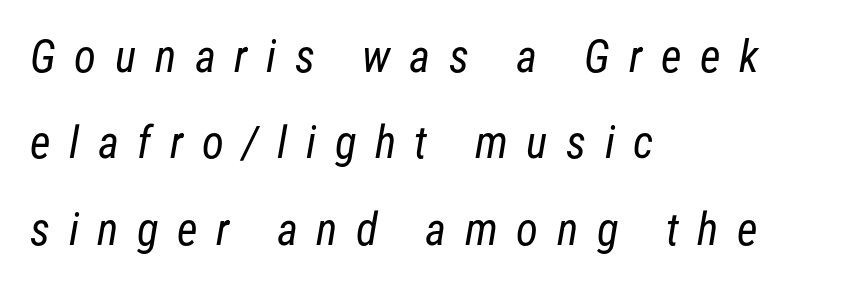
The image shows 45 px regular-weight, condensed sans-serif type; set left-aligned, loose line spacing (1.92x), unusually wide letter spacing (+0.41 em), not underlined; low stroke contrast and a medium x-height.
